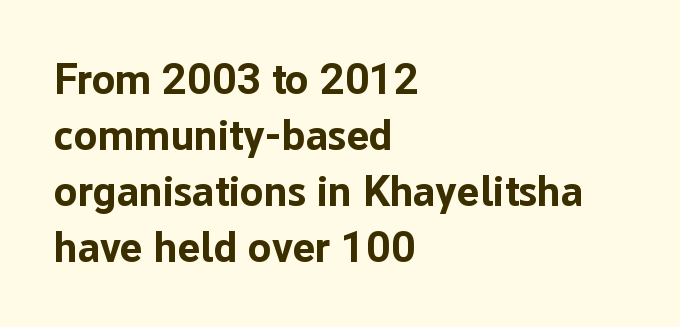
Q: Is the text bold? A: Yes.
Q: Is the text italic (slanted)? A: No, it is upright.
Q: Is the typeface a serif or a sans-serif typeface? A: Sans-serif.
Q: Is the text underlined? A: No.
Q: How is the paragraph aligned? A: Left-aligned.
Q: Is the spacing between letters normal or unusually wide? A: Normal.
Q: Is the spacing between lines tight, normal or loose? A: Normal.
Q: Width (condensed, normal, or wide)? A: Normal.
Q: Stroke contrast? A: Low.
Q: x-height? A: Medium.
Q: Monospaced? A: No.
